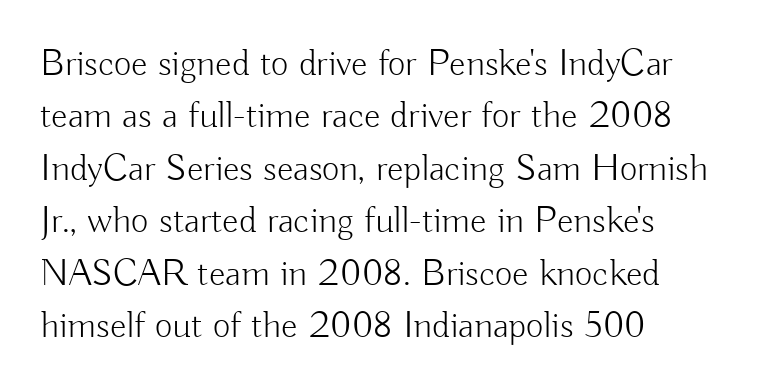
This sample uses plain, unmodified letter spacing. Look at the bottom of the vertical strokes: they stop flat, with no serifs. Regarding leading, the lines here are spaced in the standard way. In CSS terms this would be text-align: left. Posture: vertical.
